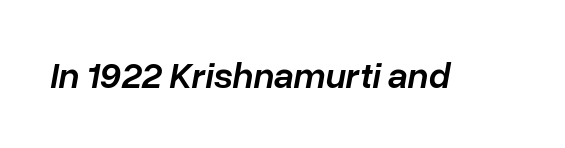
Looks like regular typesetting: each glyph gets only the width it needs. Would a proofreader flag this as italicized? Yes. Plain, unruled lines of type. You could call the tracking neutral — neither tight nor loose. Stems and bowls a touch heavier than normal — semibold.
